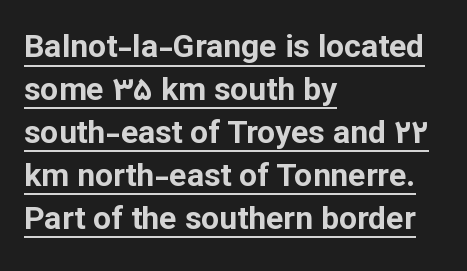
Q: Is the text bold? A: Yes.
Q: Is the text italic (slanted)? A: No, it is upright.
Q: Is the typeface a serif or a sans-serif typeface? A: Sans-serif.
Q: Is the text underlined? A: Yes.
Q: How is the paragraph aligned? A: Left-aligned.
Q: Is the spacing between letters normal or unusually wide? A: Normal.
Q: Is the spacing between lines tight, normal or loose? A: Normal.
Q: Width (condensed, normal, or wide)? A: Normal.
Q: Stroke contrast? A: Low.
Q: x-height? A: Medium.
Q: Monospaced? A: No.
